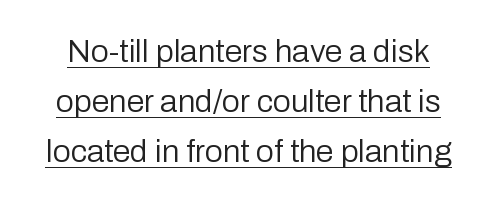
The image shows 32 px regular-weight sans-serif type, upright; set normal line spacing (1.56x), normal letter spacing, underlined; low stroke contrast and a medium x-height.
